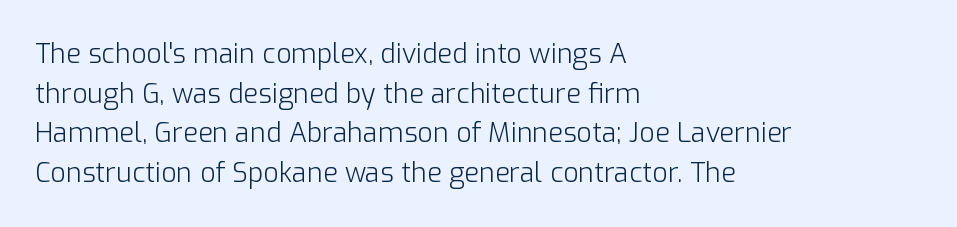
The image shows 27 px text type, upright; set left-aligned, normal line spacing (1.47x), normal letter spacing, not underlined.
